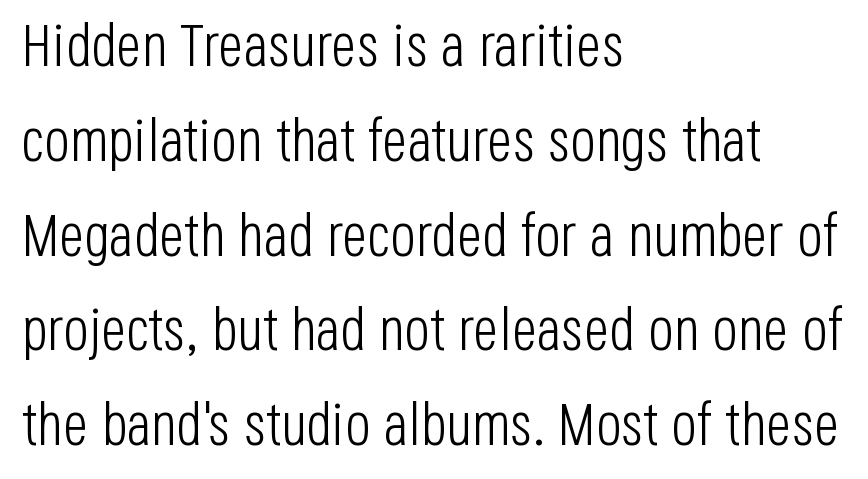
{"serif": "no", "italic": "no", "bold": "no", "weight": "light", "width": "condensed", "stroke_contrast": "low", "x_height": "large", "monospaced": "no", "underline": "no", "align": "left", "line_spacing": "normal", "line_spacing_ratio": 1.58, "letter_spacing": "normal", "letter_spacing_em": 0.0, "glyph_px": 60}
